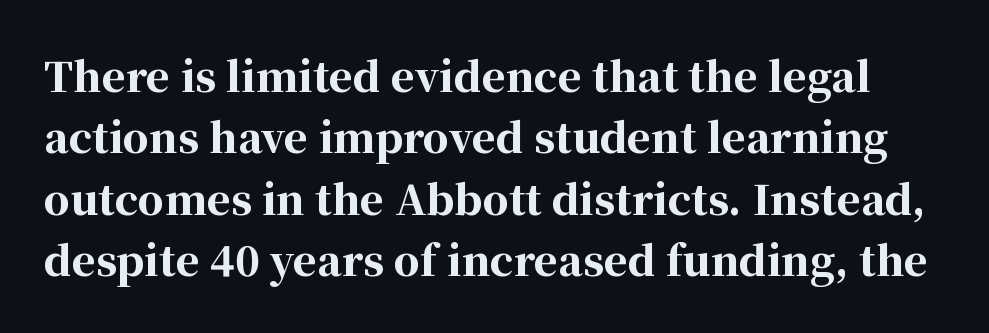
{"serif": "yes", "italic": "no", "bold": "yes", "weight": "bold", "width": "normal", "stroke_contrast": "high", "x_height": "medium", "monospaced": "no", "underline": "no", "line_spacing": "normal", "line_spacing_ratio": 1.5, "letter_spacing": "normal", "letter_spacing_em": 0.0, "glyph_px": 41}
